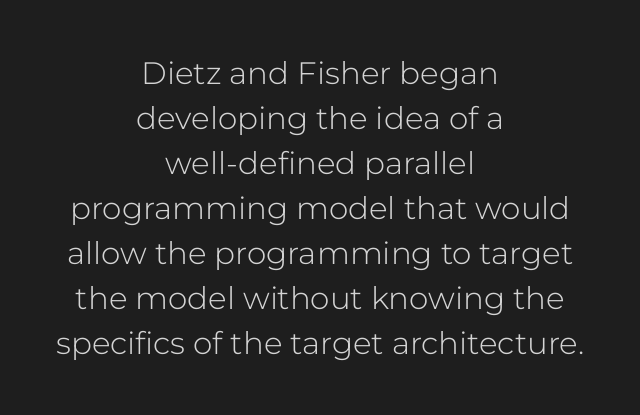
The image shows 31 px light sans-serif type, upright; set centered, normal line spacing (1.45x), normal letter spacing, not underlined; low stroke contrast and a medium x-height.
